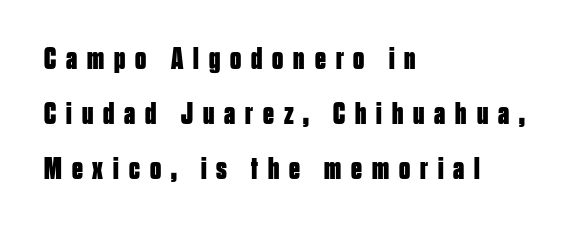
The passage shown is typeset with a sans-serif family. The letters are bold, with thick, heavy strokes. The gap between lines stays unmarked. Layout note: lines flush left. Character widths vary here, with narrow letters taking less room than wide ones. Unlike italic type, these characters show no tilt at all.
